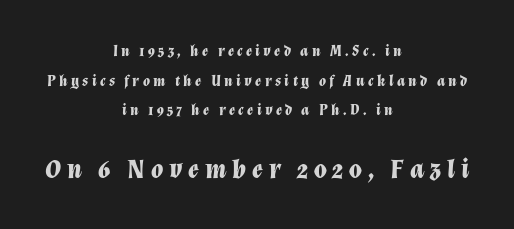
{"italic": "yes", "lean": "right", "slant_degrees": 12, "bold": "yes", "weight": "bold", "width": "normal", "stroke_contrast": "low", "x_height": "medium", "monospaced": "no", "underline": "no", "align": "center", "line_spacing_ratio": 1.85, "letter_spacing": "wide", "letter_spacing_em": 0.21, "larger_block": "second", "size_ratio": 1.75, "glyph_px": 28}
